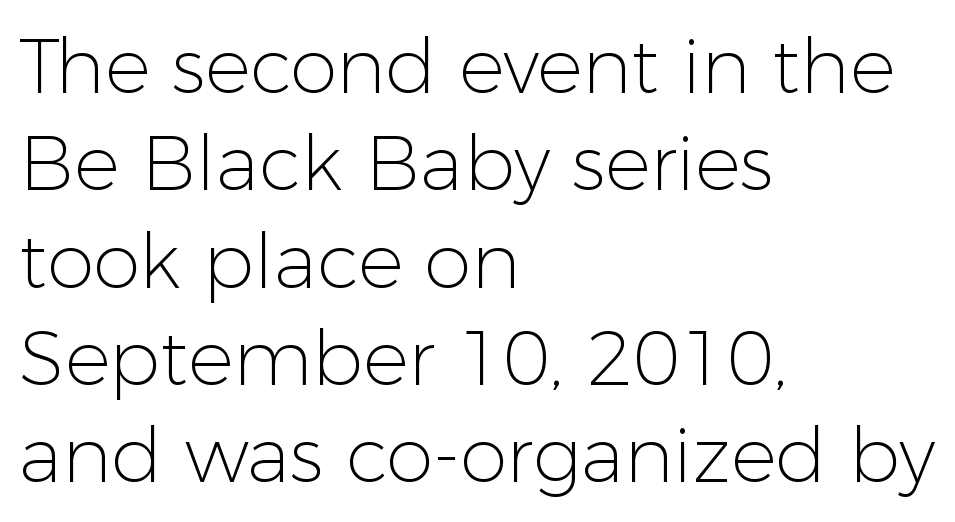
Each word holds together tightly as a unit, with standard inter-letter gaps. Only glyphs here, with clear space below each row. The text was rendered using a sans face with plain stroke endings. These lines sit exactly where default settings would place them. The strokes are not fattened; the text isn't bold. A typesetter would mark this as roman, not italic.
